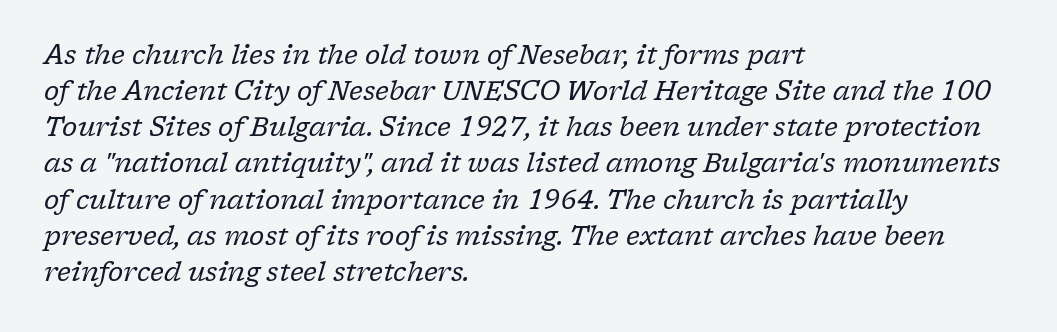
Q: Is the text bold? A: No.
Q: Is the text italic (slanted)? A: Yes, it leans right by about 17 degrees.
Q: Is the text underlined? A: No.
Q: How is the paragraph aligned? A: Left-aligned.
Q: Is the spacing between letters normal or unusually wide? A: Normal.
Q: Is the spacing between lines tight, normal or loose? A: Normal.
